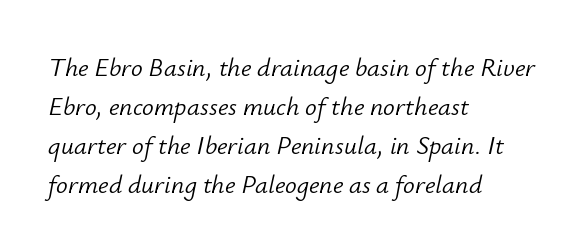
Q: Is the text bold? A: No.
Q: Is the text italic (slanted)? A: Yes, it leans right by about 12 degrees.
Q: Is the text underlined? A: No.
Q: How is the paragraph aligned? A: Left-aligned.
Q: Is the spacing between letters normal or unusually wide? A: Normal.
Q: Is the spacing between lines tight, normal or loose? A: Normal.
